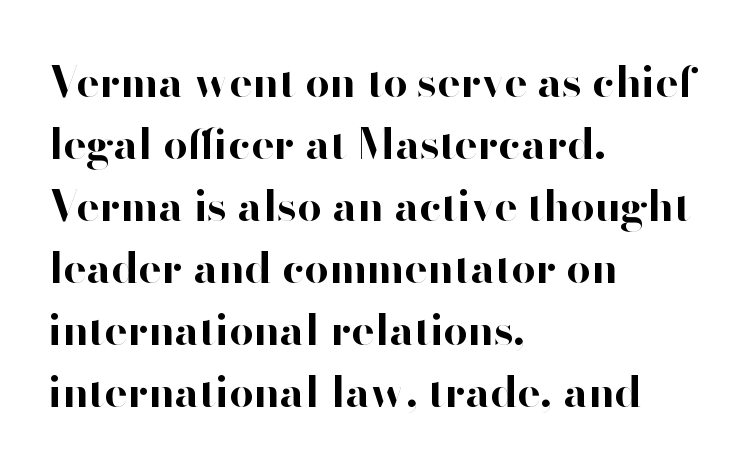
Q: Is the text bold? A: Yes.
Q: Is the text italic (slanted)? A: No, it is upright.
Q: Is the typeface a serif or a sans-serif typeface? A: Sans-serif.
Q: Is the text underlined? A: No.
Q: How is the paragraph aligned? A: Left-aligned.
Q: Is the spacing between letters normal or unusually wide? A: Normal.
Q: Is the spacing between lines tight, normal or loose? A: Normal.
Q: Width (condensed, normal, or wide)? A: Normal.
Q: Stroke contrast? A: High.
Q: x-height? A: Small.
Q: Monospaced? A: No.
